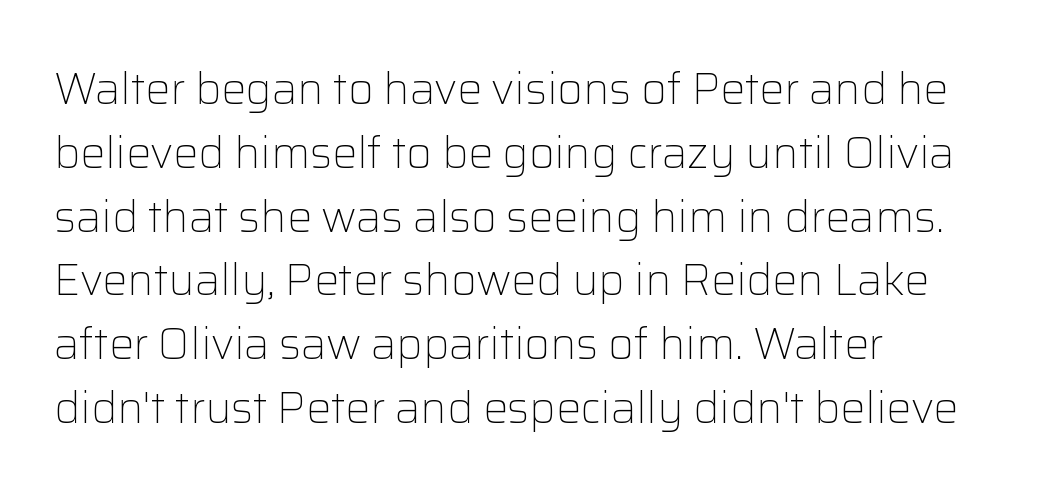
The image shows 44 px light sans-serif type, upright; set left-aligned, normal line spacing (1.45x), normal letter spacing, not underlined; low stroke contrast and a medium x-height.
